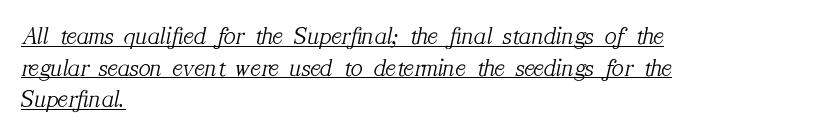
Casual observation: everything's shoved over to the left. The typography opts for an oblique posture over an upright one. Spacing between characters is what you'd get straight out of the box. Is the type heavy? It reads as light-to-regular instead. Underlining? Definitely there.
